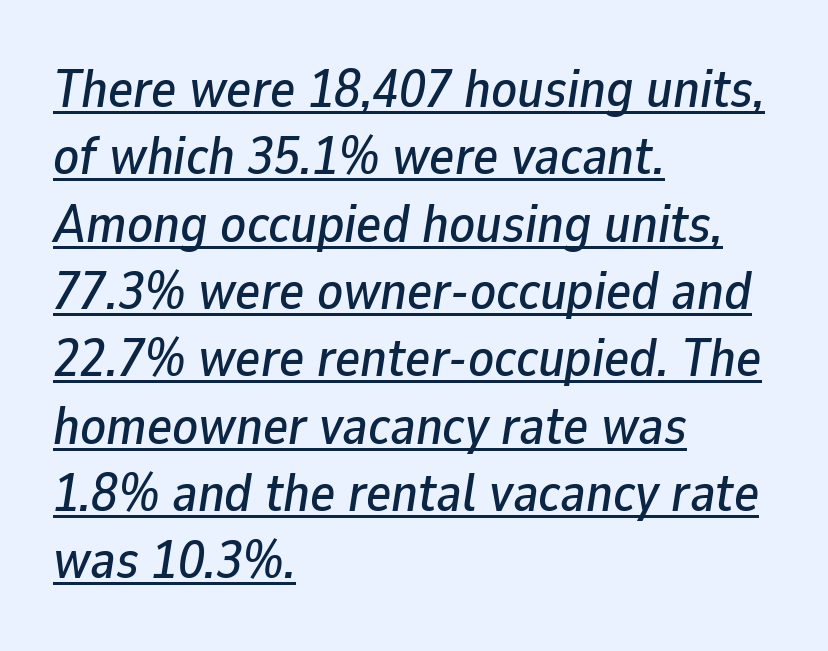
Honestly, the letter spacing is just normal — you wouldn't notice it. Think of a printed novel: that variable character pitch is what you see here. Quick note: interline space is typical. Every row of glyphs begins at an identical x-position on the left.
